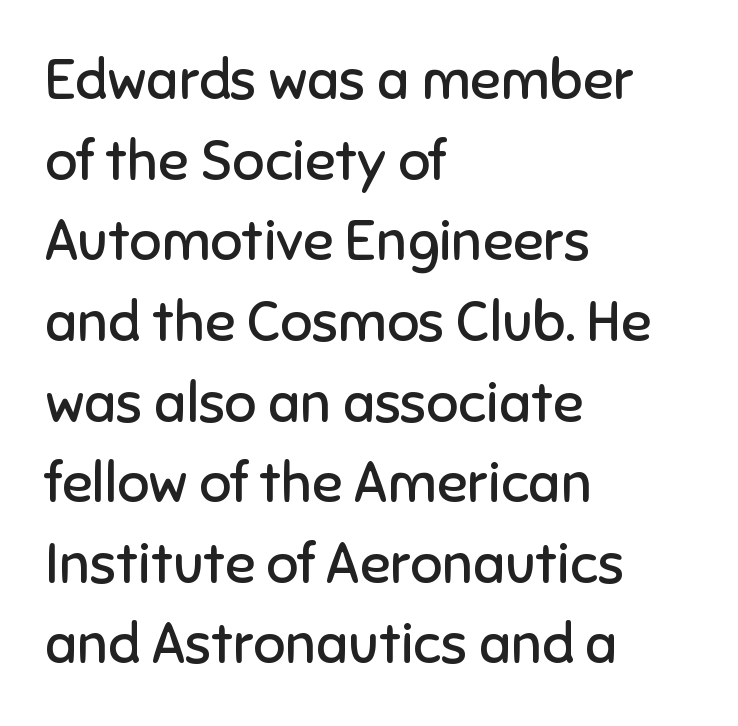
The image shows 56 px regular-weight sans-serif type, upright; set left-aligned, normal line spacing (1.44x), normal letter spacing, not underlined; low stroke contrast and a medium x-height.
